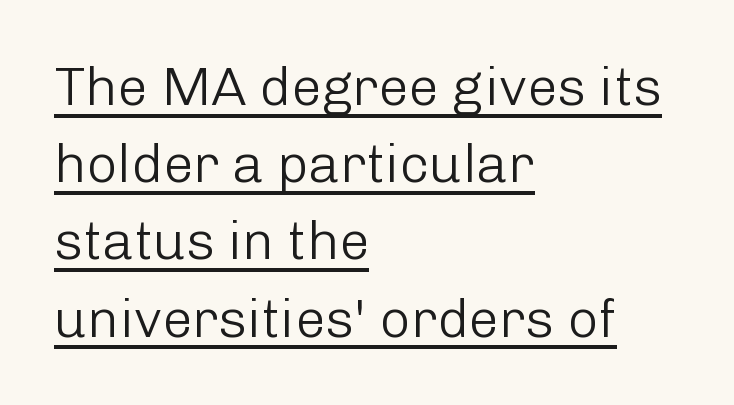
Weight: regular or lighter. These lines were composed using upright roman letters. Does extra space separate the letters? No, they use regular spacing. Does the copy run flush right? No — it runs flush left. The lines sit at an ordinary, default distance from one another. The rendering uses natural spacing where letterforms have individual widths.
